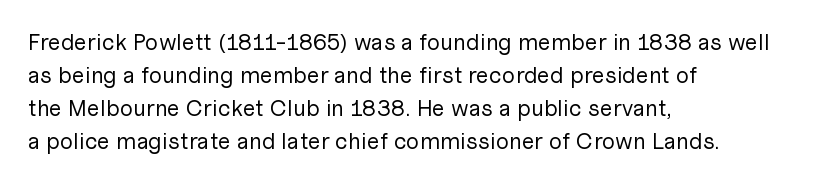
{"italic": "no", "bold": "no", "underline": "no", "align": "left", "line_spacing": "normal", "line_spacing_ratio": 1.43, "letter_spacing": "normal", "letter_spacing_em": 0.0, "glyph_px": 23}
